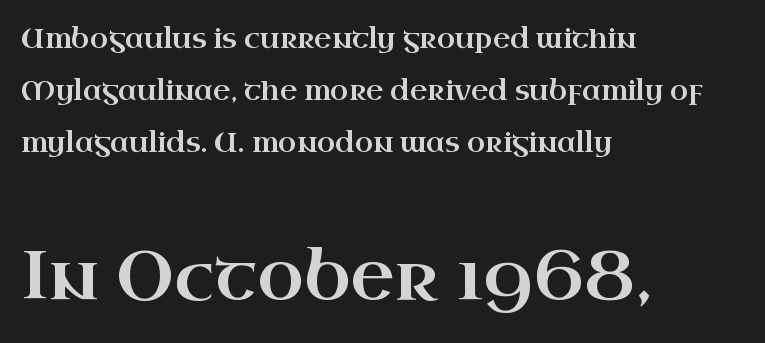
If you drew a ruler down the left edge, every line would touch it. How are the letters spaced? Ordinarily, with no added tracking. The face used here is seriffed, in the tradition of book romans. The glyphs are unaccompanied by any horizontal stroke below them. Spacing verdict: proportional, widths tailored to each character.
